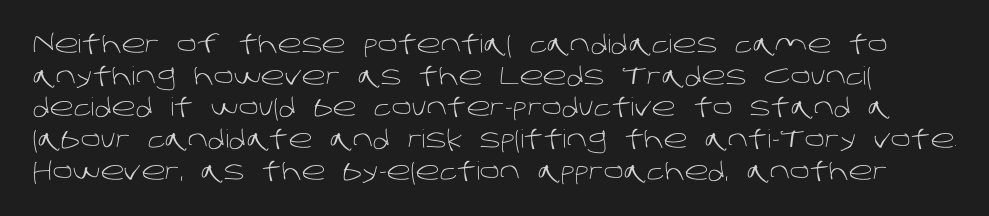
{"bold": "no", "underline": "no", "line_spacing": "normal", "line_spacing_ratio": 1.27, "letter_spacing": "normal", "letter_spacing_em": 0.0, "glyph_px": 25}
